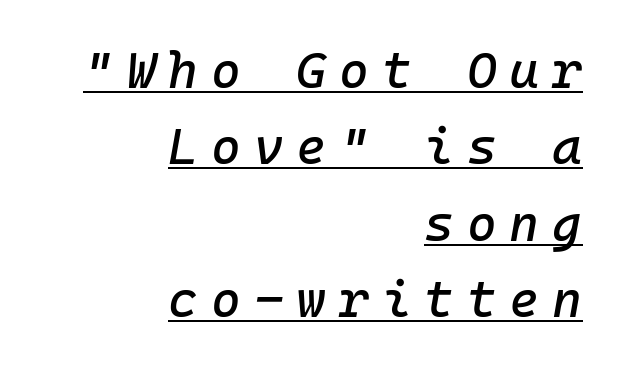
Q: Is the text italic (slanted)? A: Yes, it leans right by about 10 degrees.
Q: Is the text underlined? A: Yes.
Q: How is the paragraph aligned? A: Right-aligned.
Q: Is the spacing between letters normal or unusually wide? A: Unusually wide.
Q: Is the spacing between lines tight, normal or loose? A: Normal.
Q: Width (condensed, normal, or wide)? A: Normal.
Q: Stroke contrast? A: Low.
Q: x-height? A: Medium.
Q: Monospaced? A: Yes.
